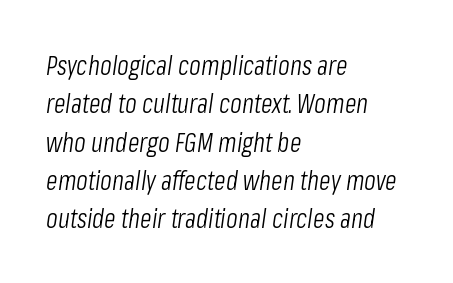
The image shows 27 px text type, italic (leaning right); set left-aligned, normal line spacing (1.42x), normal letter spacing, not underlined.
